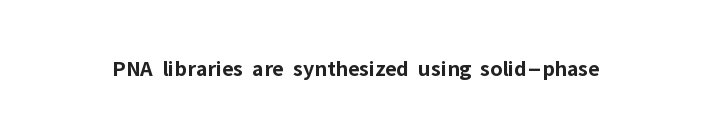
Q: Is the text bold? A: Yes.
Q: Is the text italic (slanted)? A: No, it is upright.
Q: Is the text underlined? A: No.
Q: Is the spacing between letters normal or unusually wide? A: Normal.
